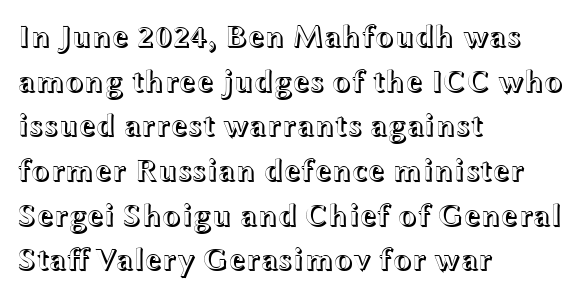
{"italic": "no", "width": "wide", "x_height": "medium", "monospaced": "no", "underline": "no", "align": "left", "line_spacing": "normal", "line_spacing_ratio": 1.44, "letter_spacing": "normal", "letter_spacing_em": 0.0, "glyph_px": 31}
